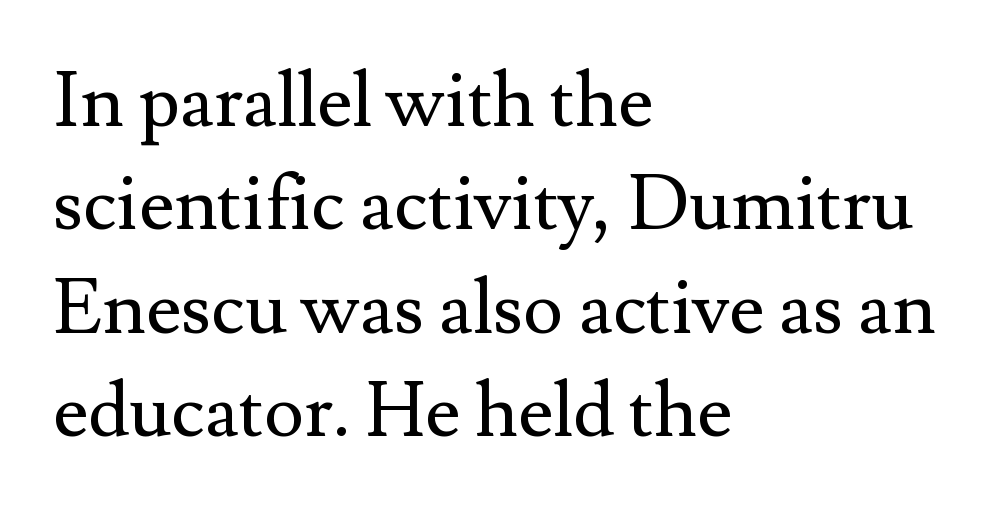
Q: Is the text bold? A: No.
Q: Is the text italic (slanted)? A: No, it is upright.
Q: Is the typeface a serif or a sans-serif typeface? A: Serif.
Q: Is the text underlined? A: No.
Q: How is the paragraph aligned? A: Left-aligned.
Q: Is the spacing between letters normal or unusually wide? A: Normal.
Q: Is the spacing between lines tight, normal or loose? A: Normal.
Q: Width (condensed, normal, or wide)? A: Normal.
Q: Stroke contrast? A: Medium.
Q: x-height? A: Small.
Q: Monospaced? A: No.
